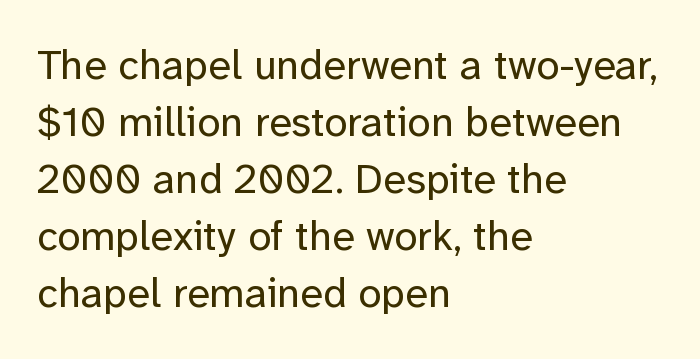
Type style note: lacks serifs. The face looks like a standard text weight, possibly lighter. A roman cut, with each character standing at attention. Inter-character spacing is left at the font's built-in metrics.
